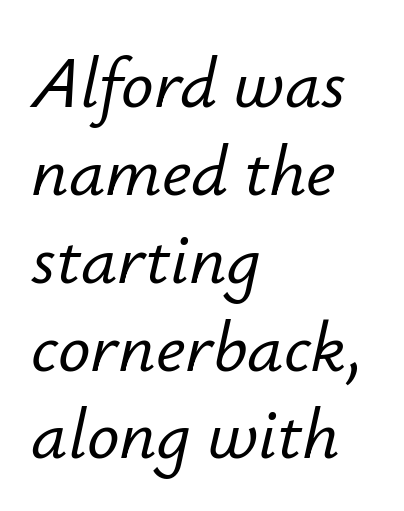
Between one letter and the next there's only the usual sliver of space. This is oblique type, the kind used for emphasis or titles. Is the block centered? No — it sits flush against the left margin. The face used here is proportionally spaced, like ordinary book or web type. Underline: absent.
